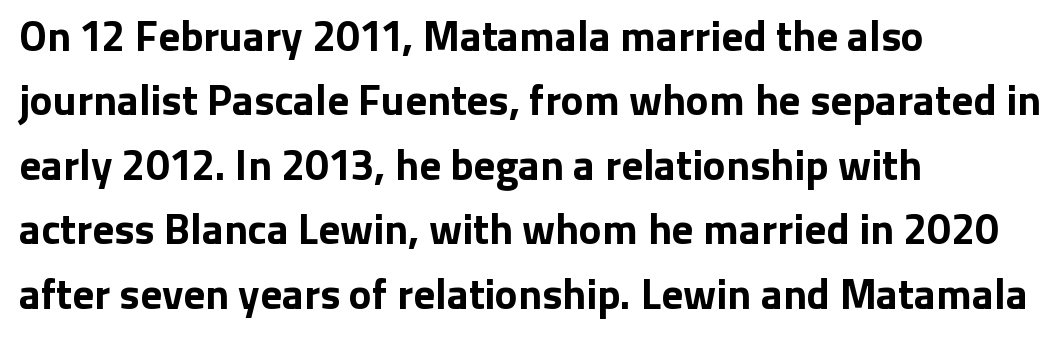
Note: no serifs on the glyphs. Rows of type keep a routine distance in the vertical direction. Every stem runs plumb, perpendicular to the baseline. The sample has been set heavy, in full bold. Underlining? Definitely not there. Here the designer chose a conventional face with non-uniform glyph widths.
